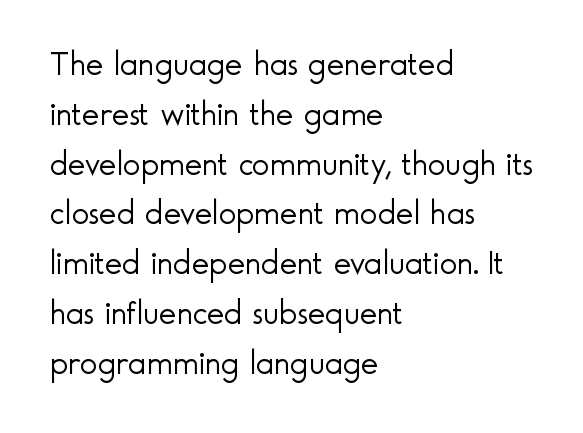
Designer's note — italics off, roman on. This sample uses a sans-serif face. The face used here is rendered with its standard letterfit. The weight tops out at a normal text grade. Each line starts at the same left margin while the right side varies. Think of a printed novel: that variable character pitch is what you see here.
